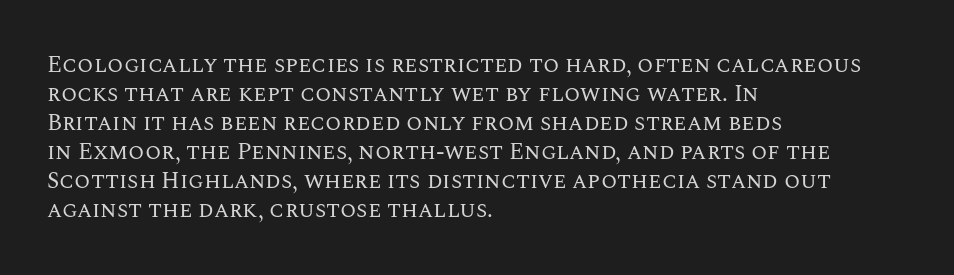
Q: Is the text bold? A: No.
Q: Is the text italic (slanted)? A: No, it is upright.
Q: Is the text underlined? A: No.
Q: How is the paragraph aligned? A: Left-aligned.
Q: Is the spacing between letters normal or unusually wide? A: Normal.
Q: Is the spacing between lines tight, normal or loose? A: Normal.
